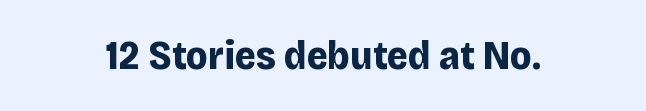
Q: Is the text bold? A: Yes.
Q: Is the text italic (slanted)? A: No, it is upright.
Q: Is the typeface a serif or a sans-serif typeface? A: Sans-serif.
Q: Is the text underlined? A: No.
Q: How is the paragraph aligned? A: Centered.
Q: Is the spacing between letters normal or unusually wide? A: Normal.
Q: Width (condensed, normal, or wide)? A: Normal.
Q: Stroke contrast? A: Low.
Q: x-height? A: Large.
Q: Monospaced? A: No.
